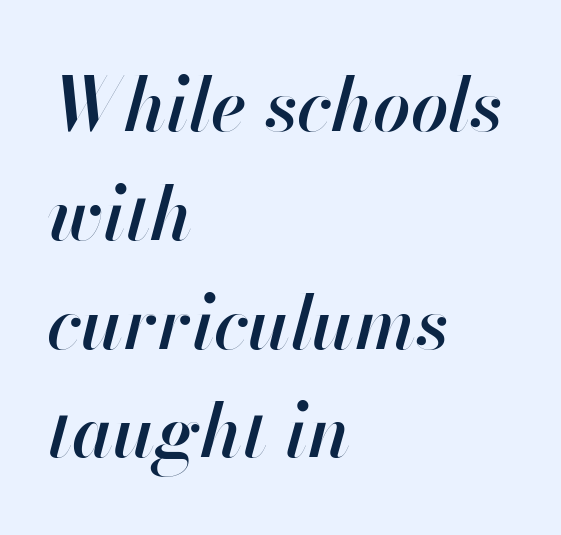
The image shows 74 px semibold type, italic (leaning right); set left-aligned, normal line spacing (1.47x), normal letter spacing, not underlined; high stroke contrast and a small x-height.
